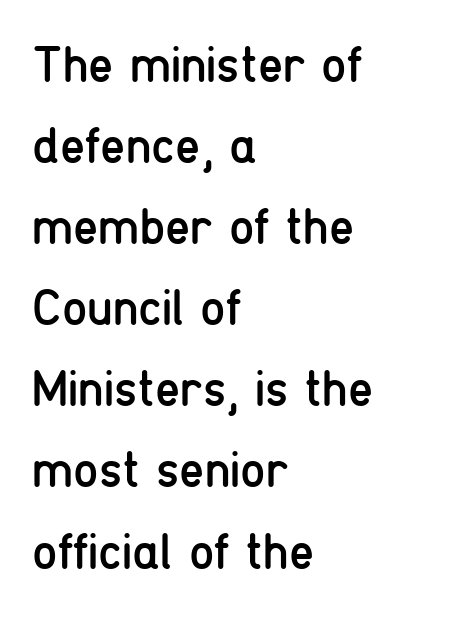
{"serif": "no", "italic": "no", "bold": "no", "weight": "regular", "width": "condensed", "stroke_contrast": "low", "x_height": "medium", "monospaced": "no", "underline": "no", "align": "left", "line_spacing": "normal", "line_spacing_ratio": 1.59, "letter_spacing": "normal", "letter_spacing_em": 0.0, "glyph_px": 51}
